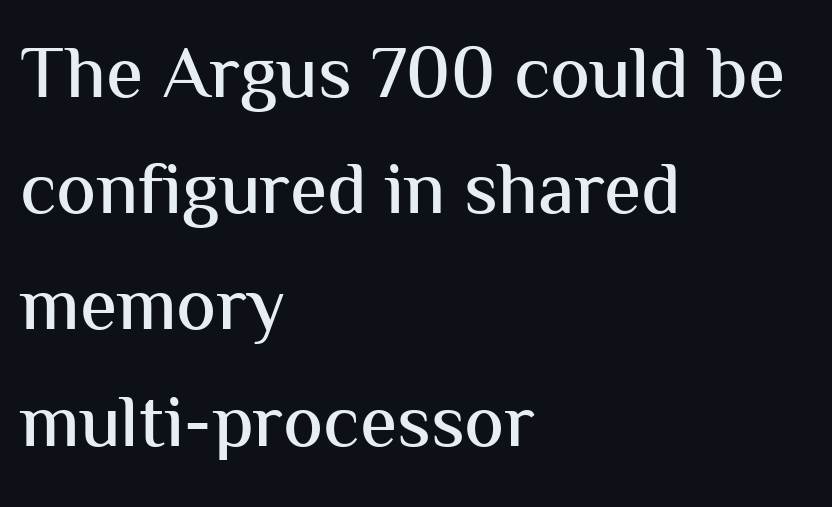
Q: Is the text italic (slanted)? A: No, it is upright.
Q: Is the typeface a serif or a sans-serif typeface? A: Sans-serif.
Q: Is the text underlined? A: No.
Q: How is the paragraph aligned? A: Left-aligned.
Q: Is the spacing between letters normal or unusually wide? A: Normal.
Q: Is the spacing between lines tight, normal or loose? A: Normal.
Q: Width (condensed, normal, or wide)? A: Normal.
Q: Stroke contrast? A: Medium.
Q: x-height? A: Medium.
Q: Monospaced? A: No.
